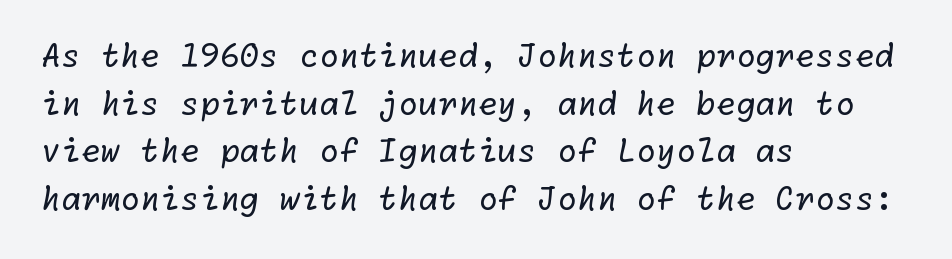
The image shows 32 px regular-weight sans-serif type; set left-aligned, normal line spacing (1.49x), normal letter spacing, not underlined; low stroke contrast and a medium x-height.
